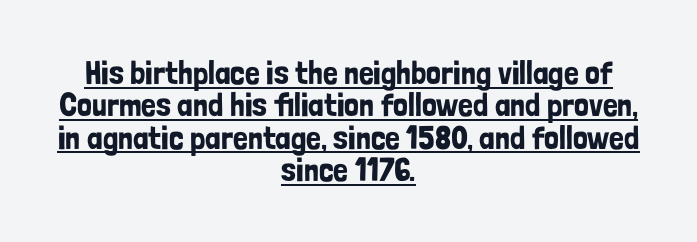
Very little white space separates one row of letters from the next. Casual observation: everything's sitting right in the middle. The axis of the letterforms is exactly vertical. Between one letter and the next there's only the usual sliver of space.
